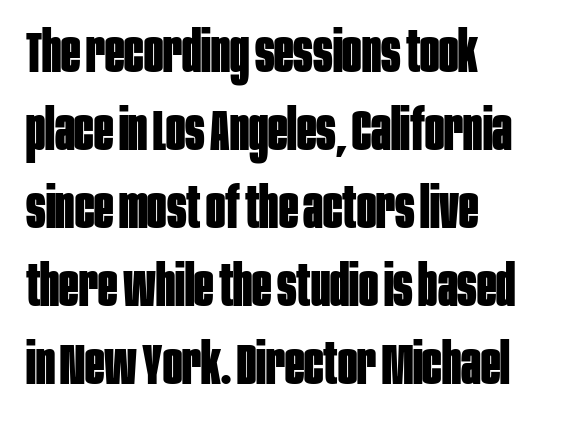
Any mark beneath the type? The region is blank. What's the leading like? Ordinary, nothing unusual. This sample has the flowing, uneven cadence of proportional lettering. Stroke terminals: plain, sans-serif.
